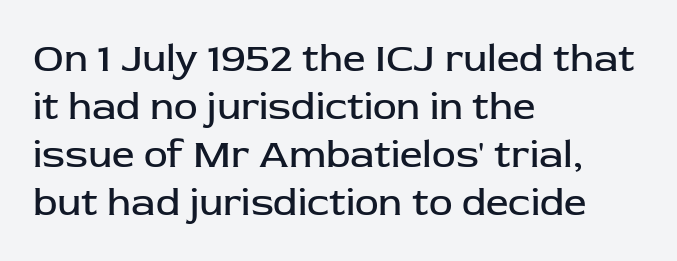
Honestly, the letter spacing is just normal — you wouldn't notice it. Letterform terminals end flat and unadorned throughout the passage. The compositor pushed each line to the left boundary. Underline: absent. The passage shown is typed in a proportional face where columns would drift. When letters stand straight like this, we call the style roman or upright.
